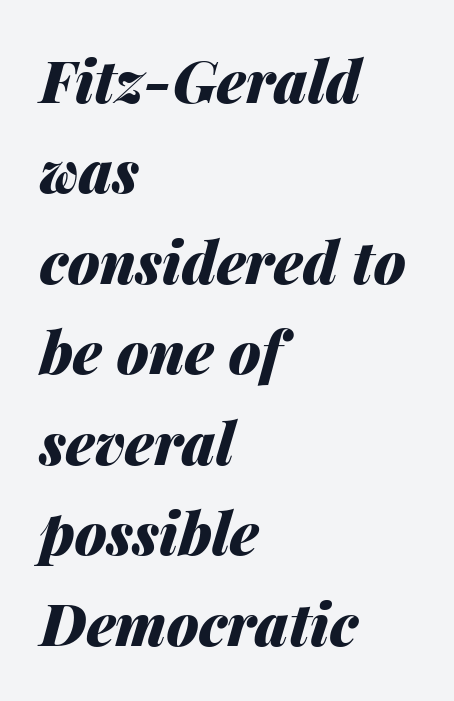
Q: Is the text bold? A: Yes.
Q: Is the text italic (slanted)? A: Yes, it leans right by about 14 degrees.
Q: Is the text underlined? A: No.
Q: How is the paragraph aligned? A: Left-aligned.
Q: Is the spacing between letters normal or unusually wide? A: Normal.
Q: Is the spacing between lines tight, normal or loose? A: Normal.
Q: Width (condensed, normal, or wide)? A: Normal.
Q: Stroke contrast? A: Medium.
Q: x-height? A: Medium.
Q: Monospaced? A: No.
